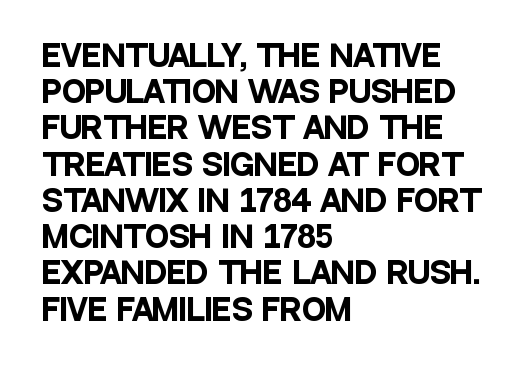
Q: Is the text bold? A: Yes.
Q: Is the text italic (slanted)? A: No, it is upright.
Q: Is the typeface a serif or a sans-serif typeface? A: Sans-serif.
Q: Is the text underlined? A: No.
Q: How is the paragraph aligned? A: Left-aligned.
Q: Is the spacing between letters normal or unusually wide? A: Normal.
Q: Is the spacing between lines tight, normal or loose? A: Normal.
Q: Width (condensed, normal, or wide)? A: Condensed.
Q: Stroke contrast? A: Low.
Q: x-height? A: Large.
Q: Monospaced? A: No.
